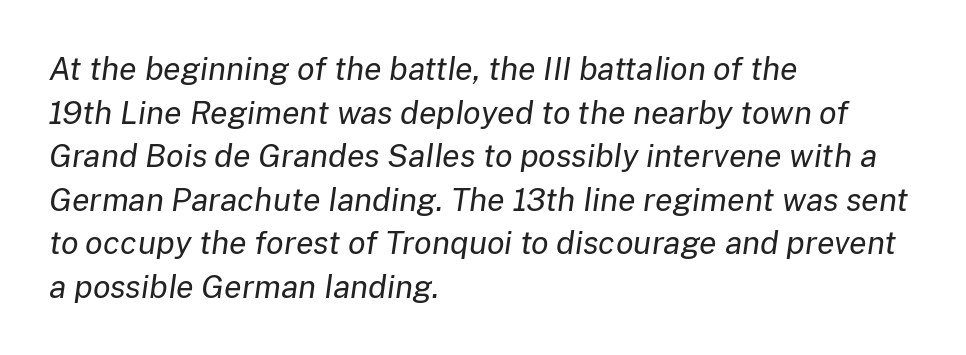
{"italic": "yes", "lean": "right", "slant_degrees": 8, "bold": "no", "weight": "regular", "width": "normal", "stroke_contrast": "low", "x_height": "medium", "monospaced": "no", "underline": "no", "align": "left", "line_spacing": "normal", "line_spacing_ratio": 1.36, "letter_spacing": "normal", "letter_spacing_em": 0.0, "glyph_px": 32}
